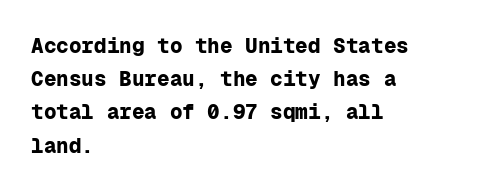
Q: Is the text bold? A: Yes.
Q: Is the text italic (slanted)? A: No, it is upright.
Q: Is the text underlined? A: No.
Q: How is the paragraph aligned? A: Left-aligned.
Q: Is the spacing between letters normal or unusually wide? A: Normal.
Q: Is the spacing between lines tight, normal or loose? A: Normal.
